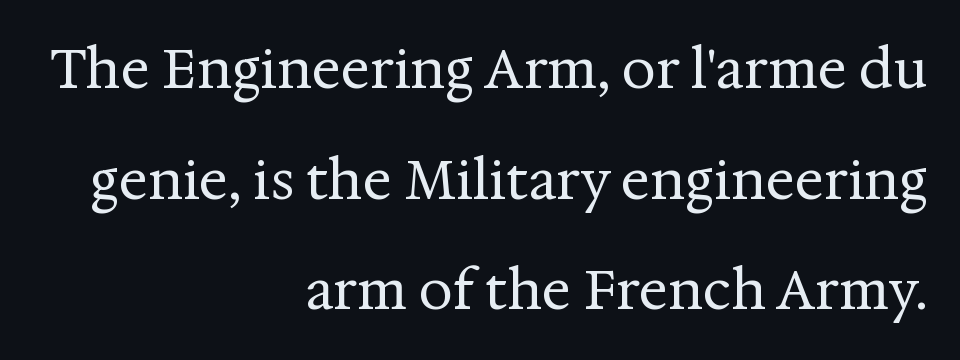
{"serif": "yes", "italic": "no", "bold": "no", "weight": "regular", "width": "normal", "stroke_contrast": "medium", "x_height": "medium", "monospaced": "no", "underline": "no", "align": "right", "line_spacing": "loose", "line_spacing_ratio": 2.05, "letter_spacing": "normal", "letter_spacing_em": 0.0, "glyph_px": 54}
